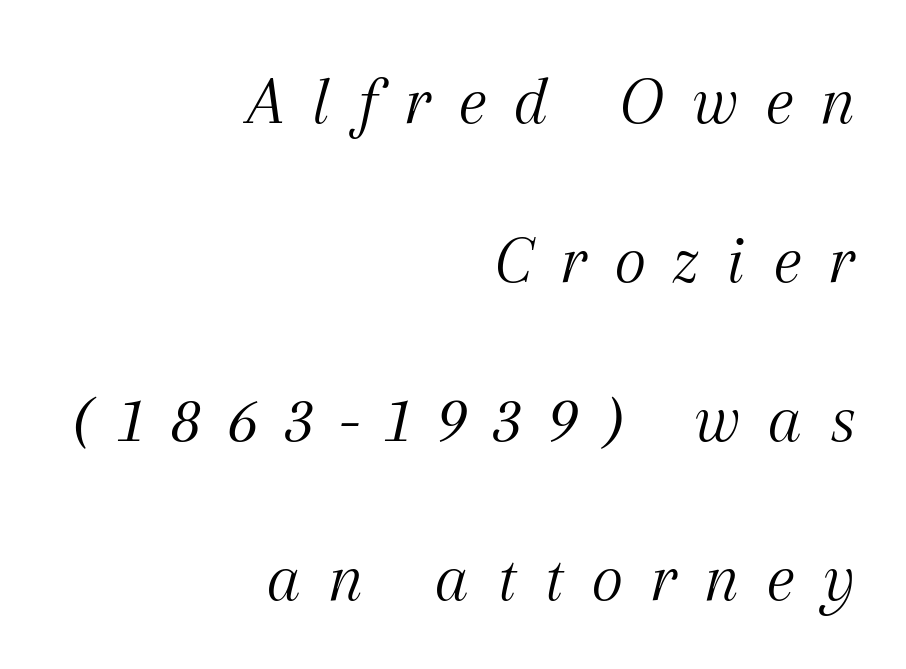
{"serif": "yes", "italic": "yes", "lean": "right", "slant_degrees": 12, "bold": "no", "weight": "light", "width": "normal", "stroke_contrast": "medium", "x_height": "medium", "monospaced": "no", "underline": "no", "align": "right", "line_spacing": "loose", "line_spacing_ratio": 2.27, "letter_spacing": "wide", "letter_spacing_em": 0.37, "glyph_px": 70}
